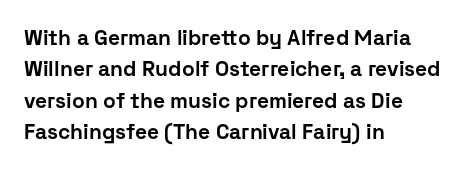
Set as a true bold cut, around the 700 mark. You can tell it's not italic because the verticals are truly vertical. Horizontally, the lines are justified to the leading edge only. Evenly set lines give the paragraph a standard silhouette. Just letters on the line, the space beneath them empty. Compared with typical body copy, the letter spacing here is the same.
